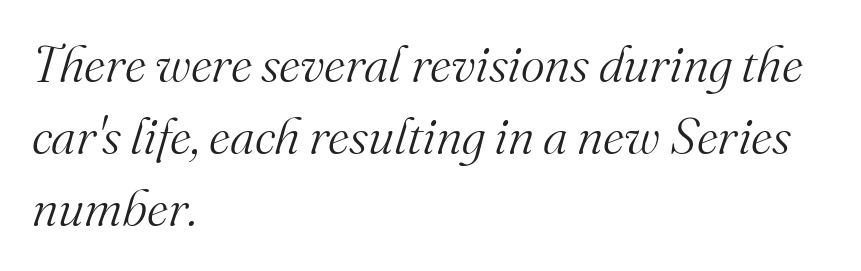
The image shows 51 px light serif type, italic (leaning right); set left-aligned, normal line spacing (1.41x), normal letter spacing, not underlined; medium stroke contrast and a small x-height.
